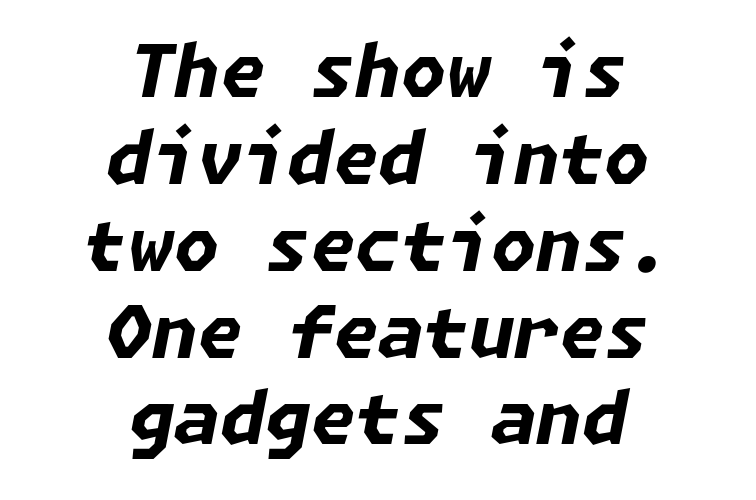
{"italic": "yes", "lean": "right", "slant_degrees": 11, "bold": "yes", "weight": "bold", "width": "normal", "stroke_contrast": "low", "x_height": "medium", "underline": "no", "align": "center", "line_spacing_ratio": 1.19, "letter_spacing": "normal", "letter_spacing_em": 0.0, "glyph_px": 73}
